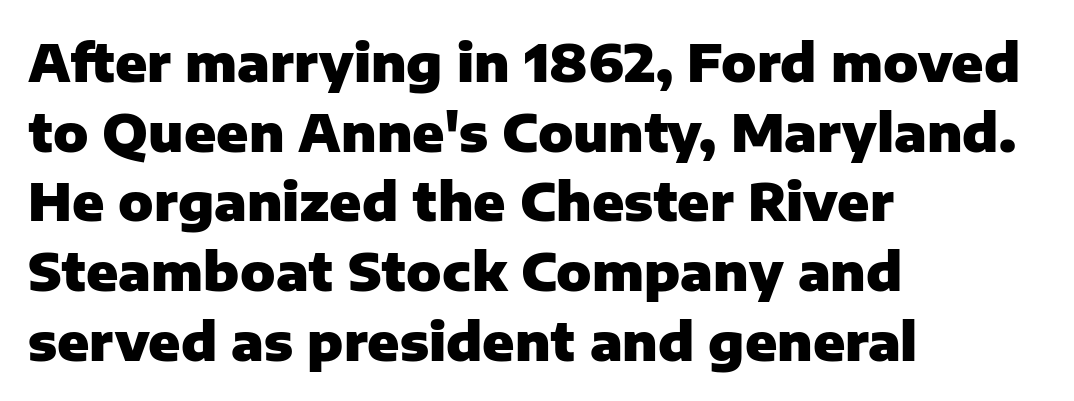
The image shows 52 px heavy sans-serif type, upright; set left-aligned, normal line spacing (1.34x), normal letter spacing, not underlined; low stroke contrast and a medium x-height.
